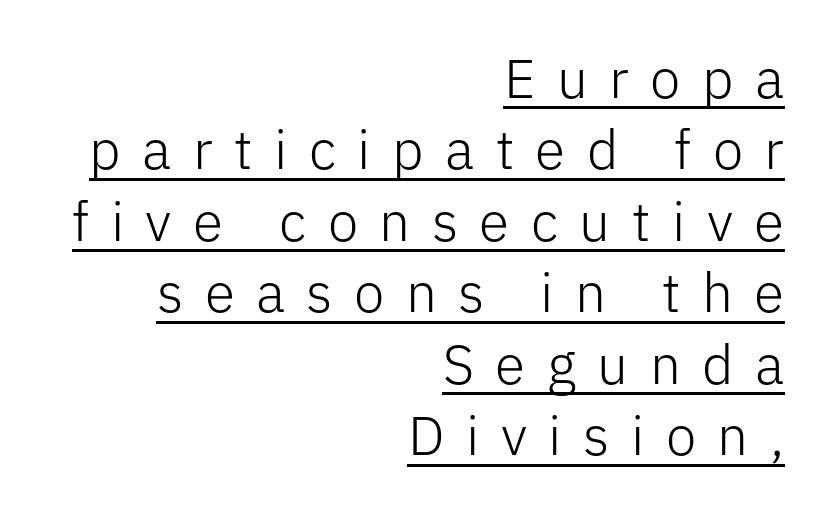
{"serif": "no", "italic": "no", "bold": "no", "weight": "light", "width": "normal", "stroke_contrast": "low", "x_height": "medium", "monospaced": "no", "underline": "yes", "align": "right", "line_spacing": "normal", "line_spacing_ratio": 1.3, "letter_spacing": "wide", "letter_spacing_em": 0.39, "glyph_px": 55}
